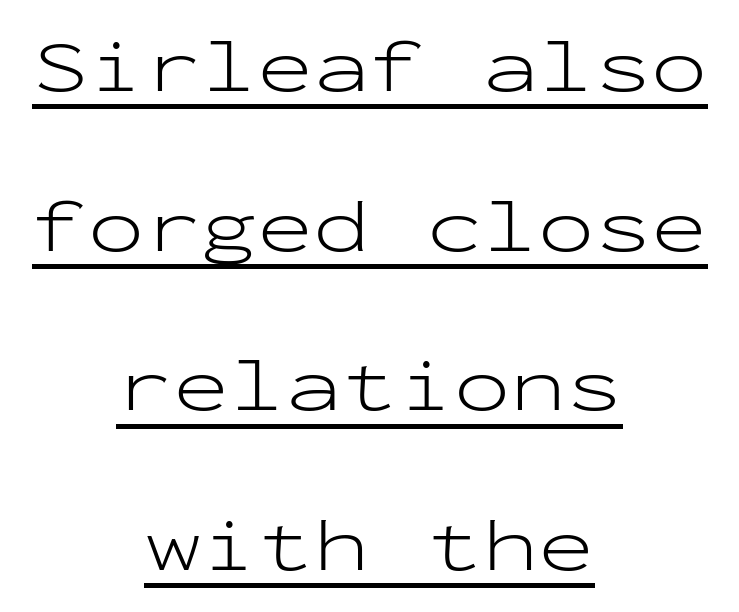
{"serif": "no", "italic": "no", "bold": "no", "weight": "light", "width": "wide", "stroke_contrast": "low", "x_height": "medium", "monospaced": "yes", "underline": "yes", "align": "center", "line_spacing": "loose", "line_spacing_ratio": 2.13, "letter_spacing": "normal", "letter_spacing_em": 0.0, "glyph_px": 75}
